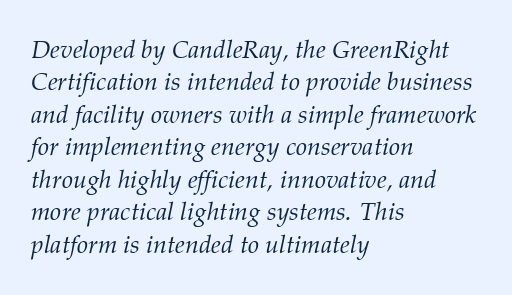
Q: Is the text bold? A: No.
Q: Is the text italic (slanted)? A: Yes, it leans right by about 12 degrees.
Q: Is the text underlined? A: No.
Q: How is the paragraph aligned? A: Left-aligned.
Q: Is the spacing between letters normal or unusually wide? A: Normal.
Q: Is the spacing between lines tight, normal or loose? A: Normal.
